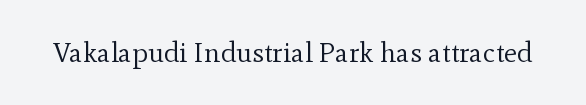
{"serif": "yes", "italic": "no", "bold": "no", "weight": "regular", "width": "normal", "x_height": "small", "monospaced": "no", "underline": "no", "letter_spacing": "normal", "letter_spacing_em": 0.0, "glyph_px": 28}
